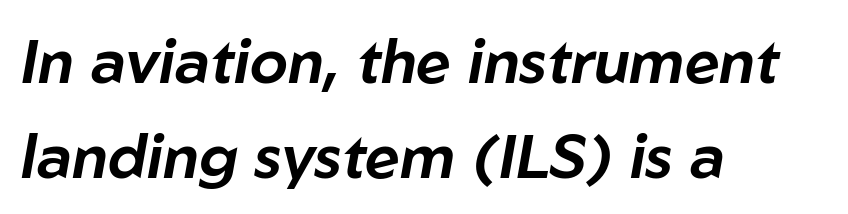
Q: Is the text italic (slanted)? A: Yes, it leans right by about 10 degrees.
Q: Is the text underlined? A: No.
Q: How is the paragraph aligned? A: Left-aligned.
Q: Is the spacing between letters normal or unusually wide? A: Normal.
Q: Is the spacing between lines tight, normal or loose? A: Normal.
Q: Width (condensed, normal, or wide)? A: Normal.
Q: Stroke contrast? A: Low.
Q: x-height? A: Medium.
Q: Monospaced? A: No.
